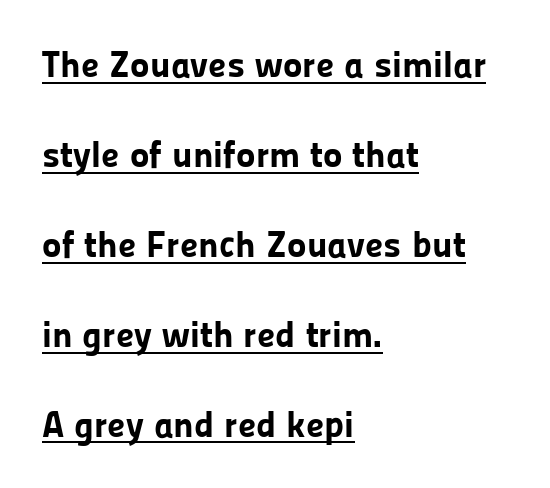
{"serif": "no", "italic": "no", "bold": "yes", "weight": "bold", "width": "normal", "stroke_contrast": "low", "x_height": "medium", "monospaced": "no", "underline": "yes", "align": "left", "line_spacing": "loose", "line_spacing_ratio": 2.43, "letter_spacing": "normal", "letter_spacing_em": 0.0, "glyph_px": 37}
